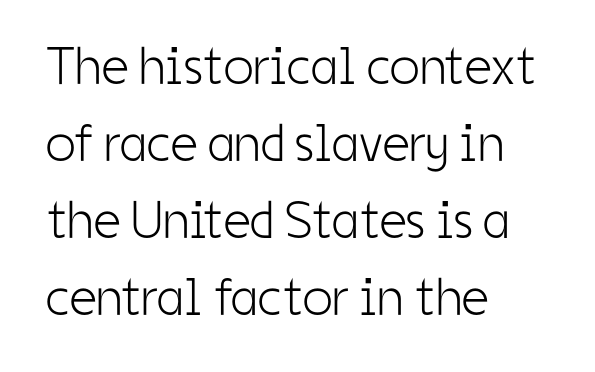
{"serif": "no", "italic": "no", "bold": "no", "weight": "light", "width": "condensed", "stroke_contrast": "low", "x_height": "medium", "monospaced": "no", "underline": "no", "align": "left", "line_spacing": "normal", "line_spacing_ratio": 1.45, "letter_spacing": "normal", "letter_spacing_em": 0.0, "glyph_px": 53}
